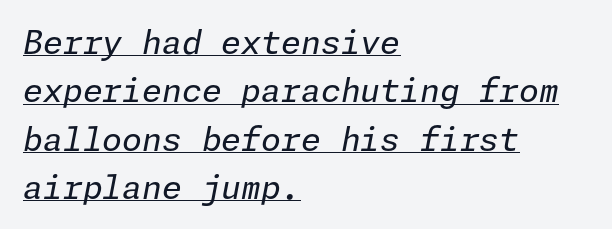
Every row of glyphs begins at an identical x-position on the left. The tracking reads as untouched default to a designer's eye. The face used here has a pronounced slope to its letters. Summary of weight: not heavy and not bold. Horizontal bands of white between lines are of average thickness. Check the space under the baseline: a stroke is drawn there.
